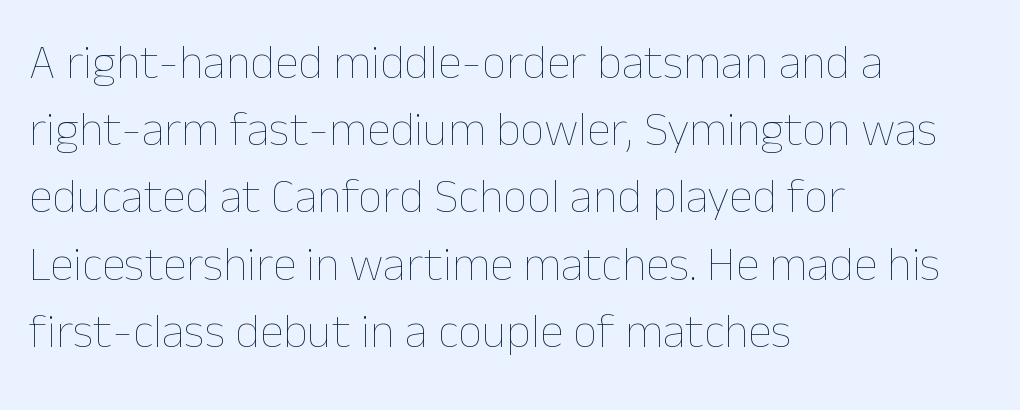
Q: Is the text bold? A: No.
Q: Is the text italic (slanted)? A: No, it is upright.
Q: Is the text underlined? A: No.
Q: How is the paragraph aligned? A: Left-aligned.
Q: Is the spacing between letters normal or unusually wide? A: Normal.
Q: Is the spacing between lines tight, normal or loose? A: Normal.
Q: Width (condensed, normal, or wide)? A: Normal.
Q: Stroke contrast? A: Low.
Q: x-height? A: Medium.
Q: Monospaced? A: No.
